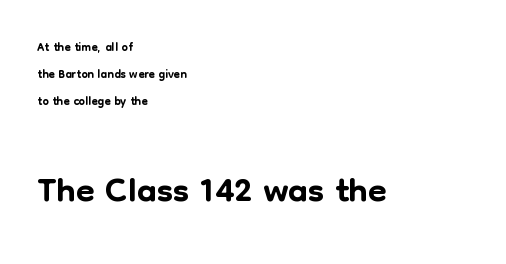
The image shows 54 px sans-serif type, upright; set left-aligned, normal line spacing (1.5x), normal letter spacing, not underlined; the second (bottom) block is 3.0x larger; low stroke contrast and a medium x-height.
